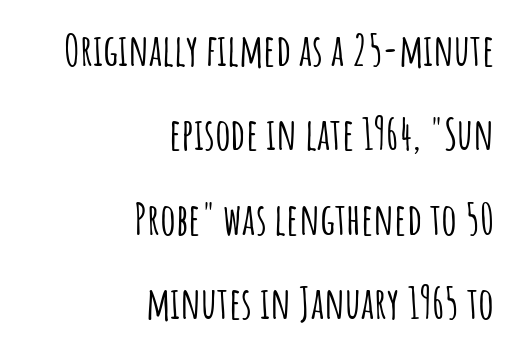
The image shows 44 px condensed sans-serif type, upright; set right-aligned, loose line spacing (1.92x), normal letter spacing, not underlined; low stroke contrast and a large x-height.
